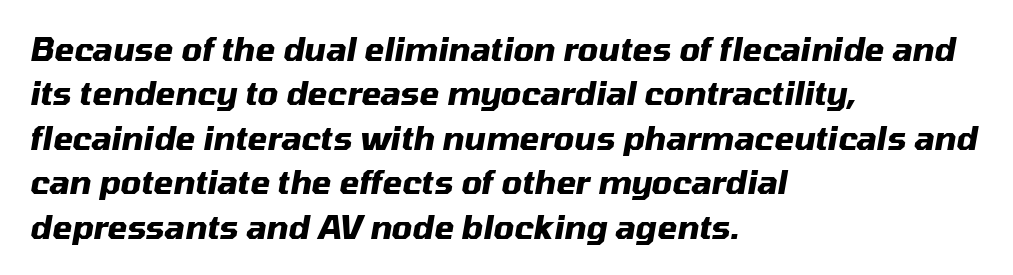
{"italic": "yes", "lean": "right", "slant_degrees": 10, "bold": "yes", "weight": "heavy", "width": "normal", "stroke_contrast": "medium", "x_height": "medium", "monospaced": "no", "underline": "no", "align": "left", "line_spacing": "normal", "line_spacing_ratio": 1.39, "letter_spacing": "normal", "letter_spacing_em": 0.0, "glyph_px": 32}
